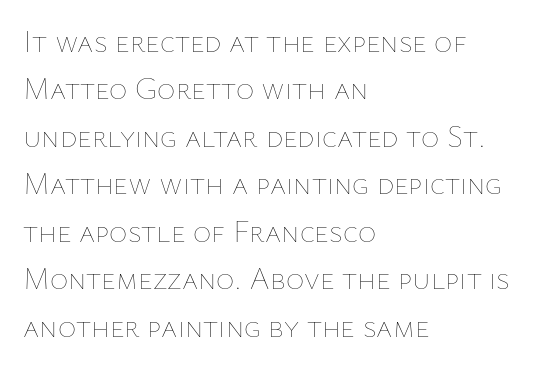
The image shows 31 px thin type, upright; set left-aligned, normal line spacing (1.53x), normal letter spacing, not underlined; low stroke contrast and a medium x-height.
